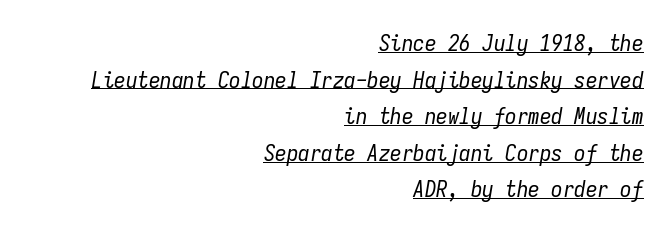
The image shows 23 px text type, italic (leaning right); set right-aligned, normal line spacing (1.59x), normal letter spacing, underlined.
